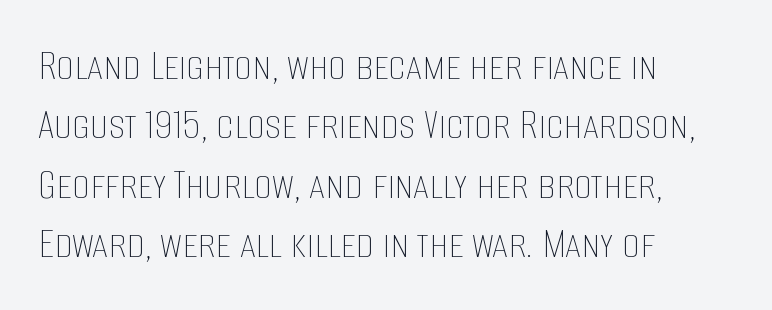
The image shows 45 px thin, condensed type, upright; set left-aligned, normal line spacing (1.32x), normal letter spacing, not underlined; low stroke contrast and a large x-height.
